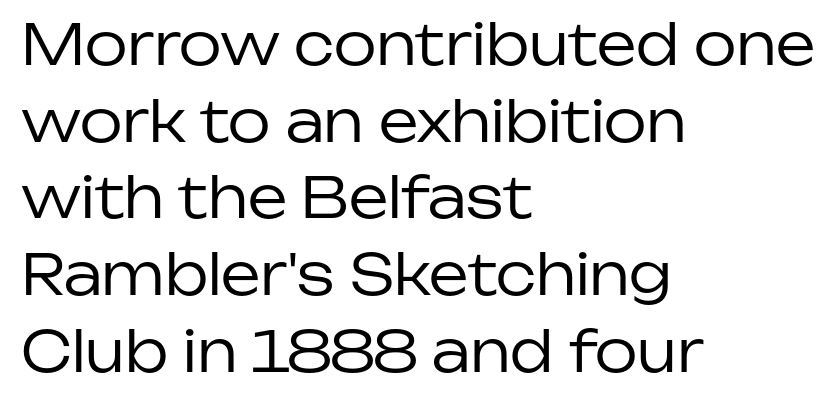
{"serif": "no", "italic": "no", "bold": "no", "weight": "regular", "width": "normal", "stroke_contrast": "low", "x_height": "medium", "monospaced": "no", "underline": "no", "align": "left", "line_spacing": "normal", "line_spacing_ratio": 1.37, "letter_spacing": "normal", "letter_spacing_em": 0.0, "glyph_px": 56}
